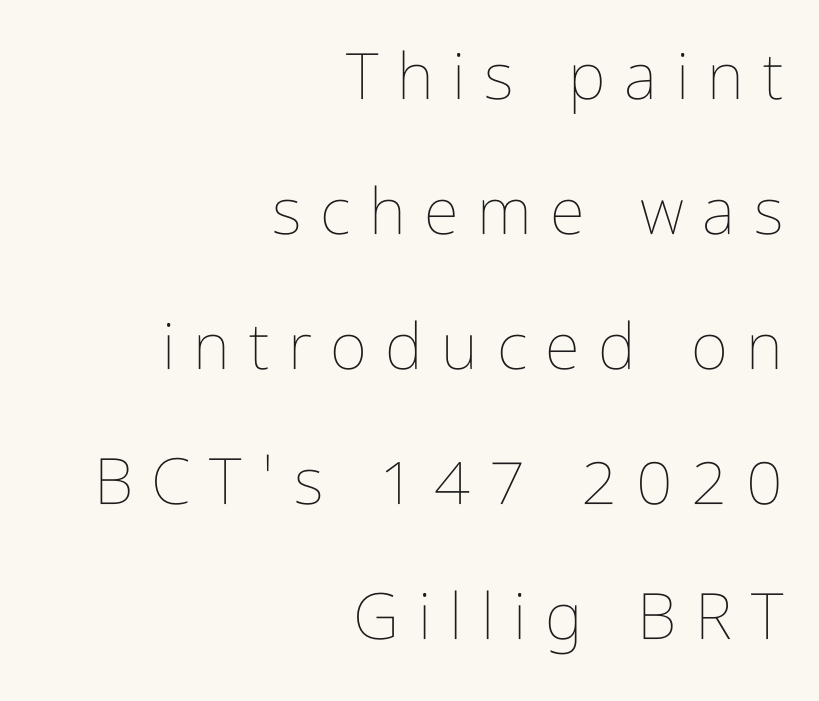
{"italic": "no", "bold": "no", "weight": "thin", "width": "condensed", "stroke_contrast": "low", "x_height": "medium", "monospaced": "no", "underline": "no", "align": "right", "line_spacing": "loose", "line_spacing_ratio": 2.11, "letter_spacing": "wide", "letter_spacing_em": 0.29, "glyph_px": 64}
